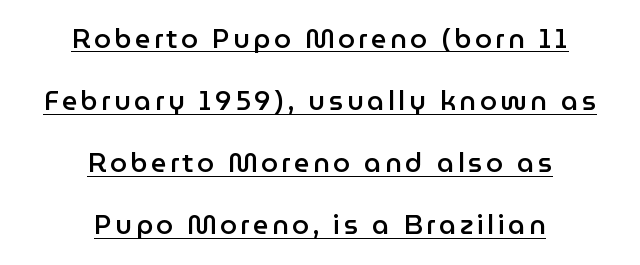
{"italic": "no", "bold": "semi", "underline": "yes", "align": "center", "line_spacing": "loose", "line_spacing_ratio": 2.3, "glyph_px": 27}
